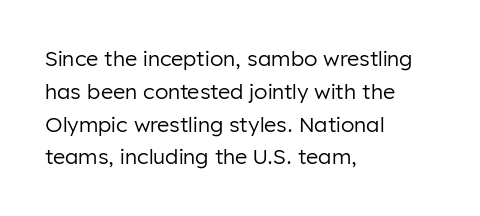
Q: Is the text bold? A: No.
Q: Is the text italic (slanted)? A: No, it is upright.
Q: Is the text underlined? A: No.
Q: How is the paragraph aligned? A: Left-aligned.
Q: Is the spacing between letters normal or unusually wide? A: Normal.
Q: Is the spacing between lines tight, normal or loose? A: Normal.
